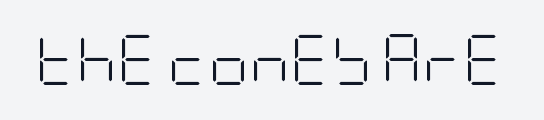
{"serif": "no", "italic": "no", "bold": "no", "weight": "light", "width": "condensed", "stroke_contrast": "low", "x_height": "large", "underline": "no", "letter_spacing": "normal", "letter_spacing_em": 0.0, "glyph_px": 50}
